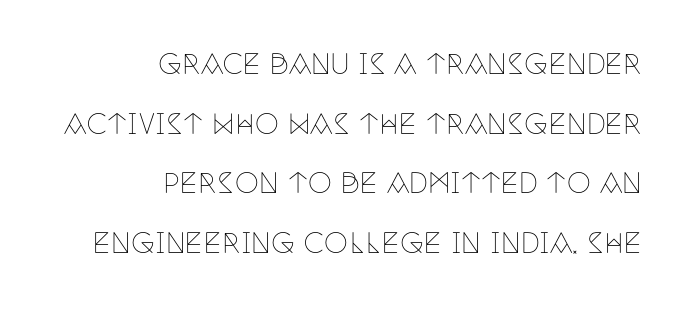
The strokes are not fattened; the text isn't bold. Teacher's note: observe the even right margin — that is flush-right alignment. In terms of posture, this sample is upright. Standard letterfit; no display-style spreading of the glyphs. The lines are spread far apart with generous leading. This rendering features lettering with no underline.
